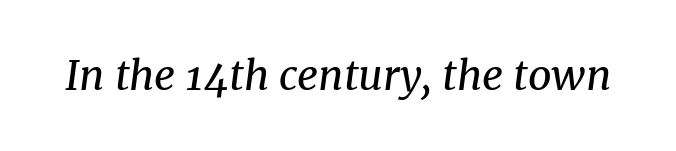
{"serif": "yes", "italic": "yes", "lean": "right", "slant_degrees": 8, "bold": "no", "weight": "regular", "width": "normal", "stroke_contrast": "medium", "x_height": "medium", "monospaced": "no", "underline": "no", "letter_spacing": "normal", "letter_spacing_em": 0.0, "glyph_px": 41}
